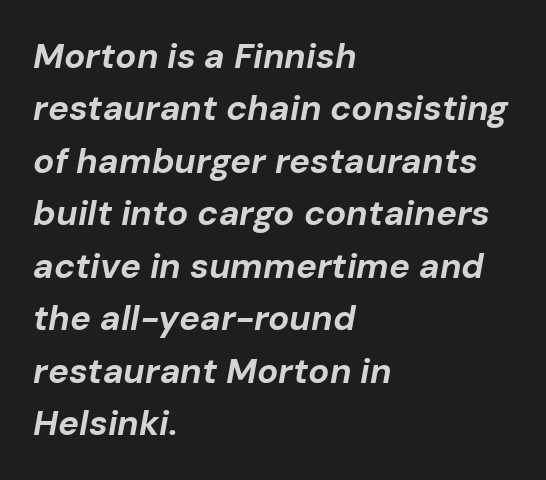
The image shows 35 px bold type, italic (leaning right); set left-aligned, normal line spacing (1.5x), normal letter spacing, not underlined; low stroke contrast and a medium x-height.
